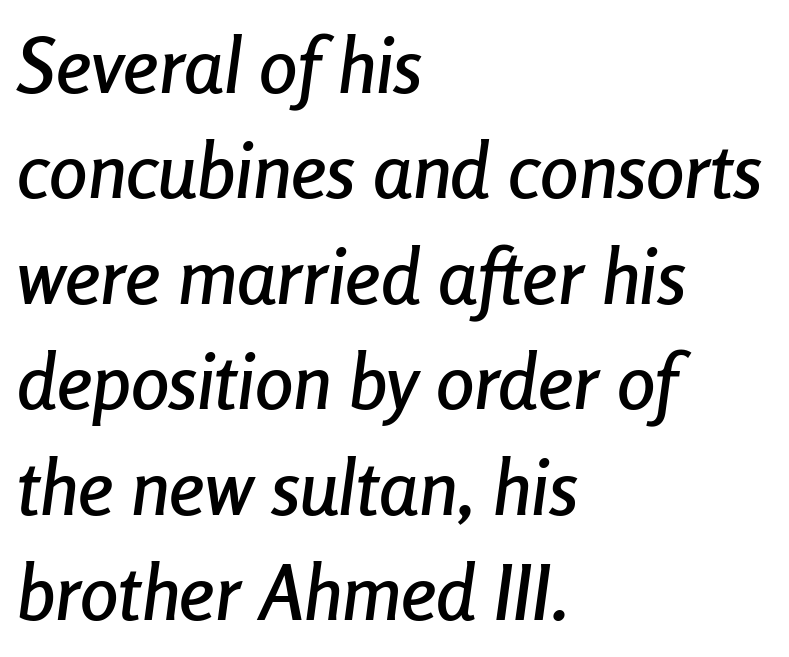
The space directly below the letters is spotless. The horizontal fit of the characters is conventional and even. The paragraph has a hard left edge and a soft right edge. Vertically, the passage feels balanced, rows spaced as you'd expect. Do the characters align in a grid? No, the font is proportional.
